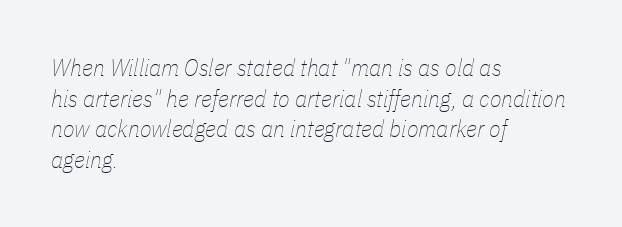
Does the lettering tilt? It does — this is italic. Compared with a typical body face, this is equally light or lighter still. Between one letter and the next there's only the usual sliver of space. What's the leading like? Ordinary, nothing unusual. Does the copy run flush right? No — it runs flush left. Check under the words: just untouched page.
